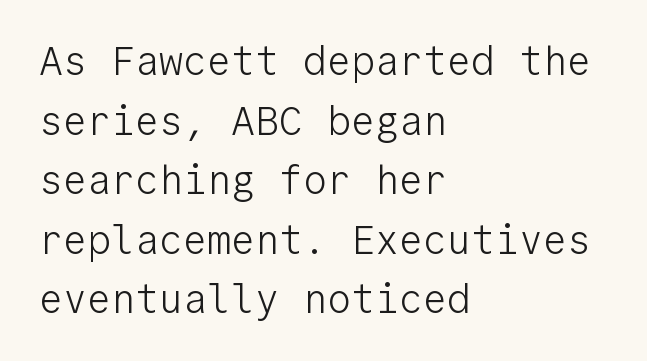
Q: Is the text bold? A: No.
Q: Is the text italic (slanted)? A: No, it is upright.
Q: Is the typeface a serif or a sans-serif typeface? A: Sans-serif.
Q: Is the text underlined? A: No.
Q: How is the paragraph aligned? A: Left-aligned.
Q: Is the spacing between letters normal or unusually wide? A: Normal.
Q: Is the spacing between lines tight, normal or loose? A: Normal.
Q: Width (condensed, normal, or wide)? A: Normal.
Q: Stroke contrast? A: Low.
Q: x-height? A: Medium.
Q: Monospaced? A: Yes.
